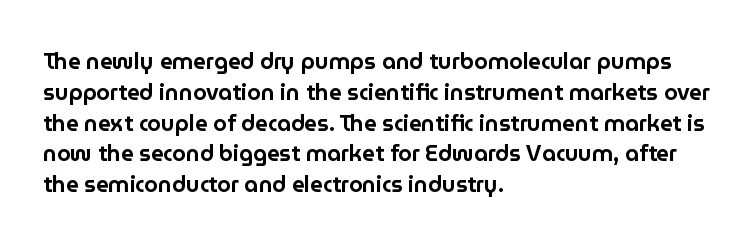
Q: Is the text italic (slanted)? A: No, it is upright.
Q: Is the text underlined? A: No.
Q: How is the paragraph aligned? A: Left-aligned.
Q: Is the spacing between letters normal or unusually wide? A: Normal.
Q: Is the spacing between lines tight, normal or loose? A: Normal.
